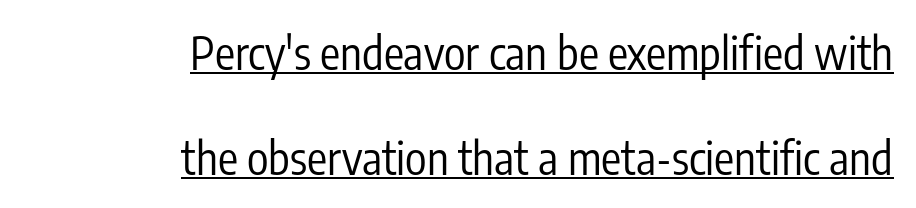
{"serif": "no", "italic": "no", "bold": "no", "weight": "regular", "width": "condensed", "stroke_contrast": "low", "x_height": "medium", "monospaced": "no", "underline": "yes", "align": "right", "line_spacing": "loose", "line_spacing_ratio": 2.33, "letter_spacing": "normal", "letter_spacing_em": 0.0, "glyph_px": 45}
